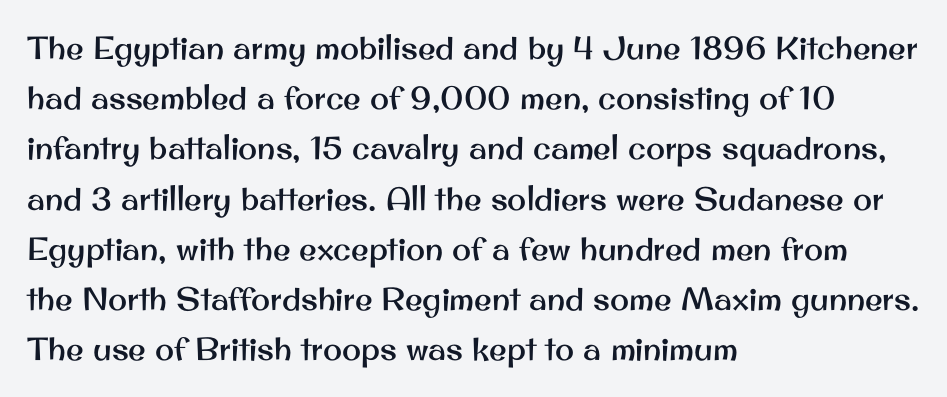
The image shows 32 px sans-serif type, upright; set left-aligned, normal line spacing (1.57x), normal letter spacing, not underlined; medium stroke contrast and a small x-height.
